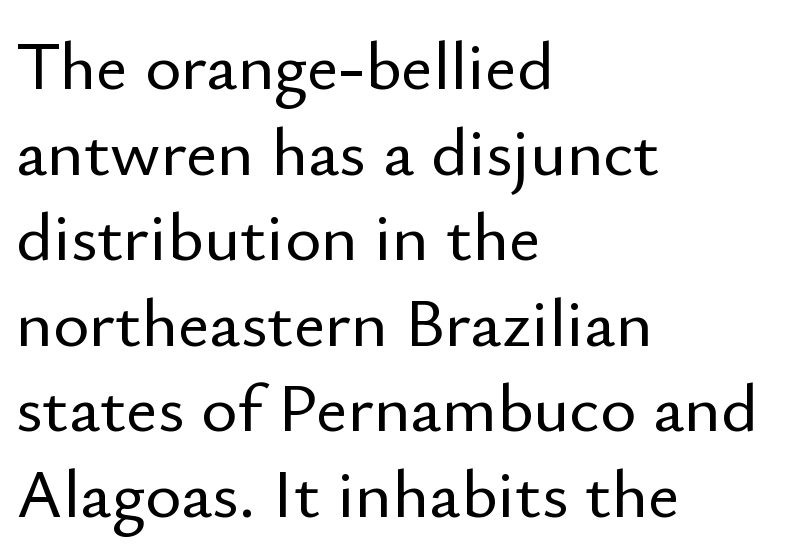
The image shows 69 px sans-serif type, upright; set left-aligned, line spacing 1.24x, normal letter spacing, not underlined; low stroke contrast and a small x-height.
